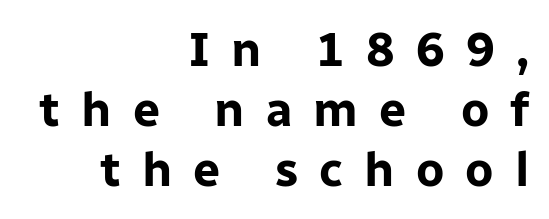
The glyphs have the mass of a bold cut. Varying glyph widths throughout — classic text-font behaviour. The baseline area is clear. The lines in this sample share a right terminus and differ only in where they begin.
